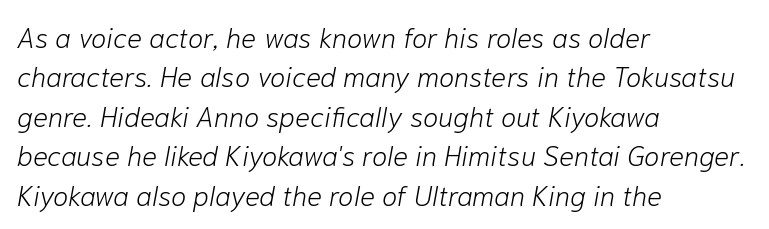
Q: Is the text bold? A: No.
Q: Is the text italic (slanted)? A: Yes, it leans right by about 10 degrees.
Q: Is the text underlined? A: No.
Q: How is the paragraph aligned? A: Left-aligned.
Q: Is the spacing between letters normal or unusually wide? A: Normal.
Q: Is the spacing between lines tight, normal or loose? A: Normal.
Q: Width (condensed, normal, or wide)? A: Normal.
Q: Stroke contrast? A: Low.
Q: x-height? A: Medium.
Q: Monospaced? A: No.
